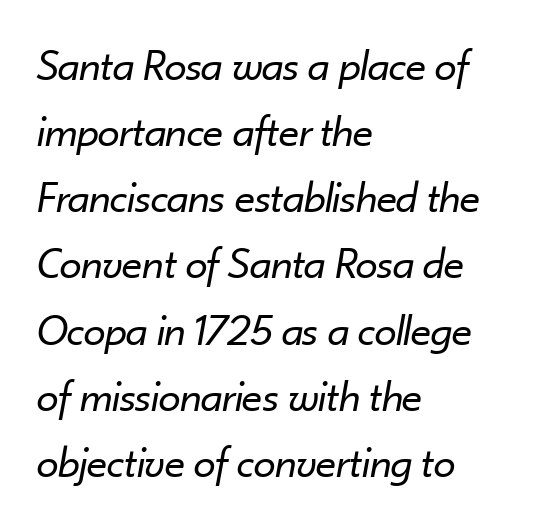
The image shows 45 px regular-weight type, italic (leaning right); set left-aligned, normal line spacing (1.47x), normal letter spacing, not underlined; low stroke contrast and a small x-height.
